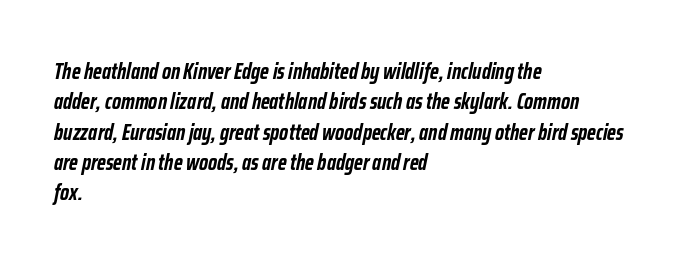
{"italic": "yes", "lean": "right", "slant_degrees": 12, "bold": "yes", "underline": "no", "align": "left", "line_spacing": "normal", "line_spacing_ratio": 1.38, "letter_spacing": "normal", "letter_spacing_em": 0.0, "glyph_px": 22}
